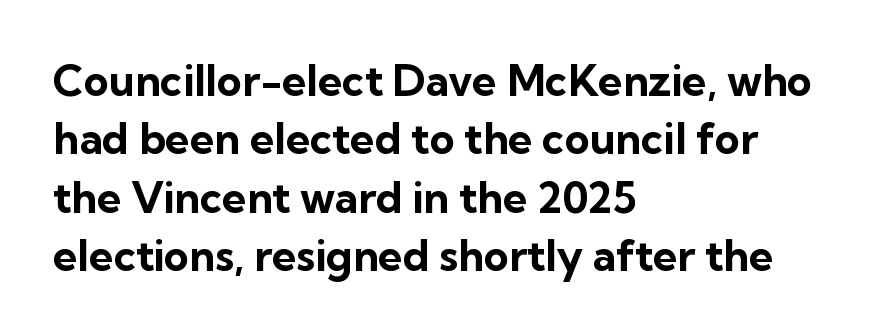
Q: Is the text bold? A: Yes.
Q: Is the text italic (slanted)? A: No, it is upright.
Q: Is the typeface a serif or a sans-serif typeface? A: Sans-serif.
Q: Is the text underlined? A: No.
Q: How is the paragraph aligned? A: Left-aligned.
Q: Is the spacing between letters normal or unusually wide? A: Normal.
Q: Is the spacing between lines tight, normal or loose? A: Normal.
Q: Width (condensed, normal, or wide)? A: Normal.
Q: Stroke contrast? A: Low.
Q: x-height? A: Medium.
Q: Monospaced? A: No.
